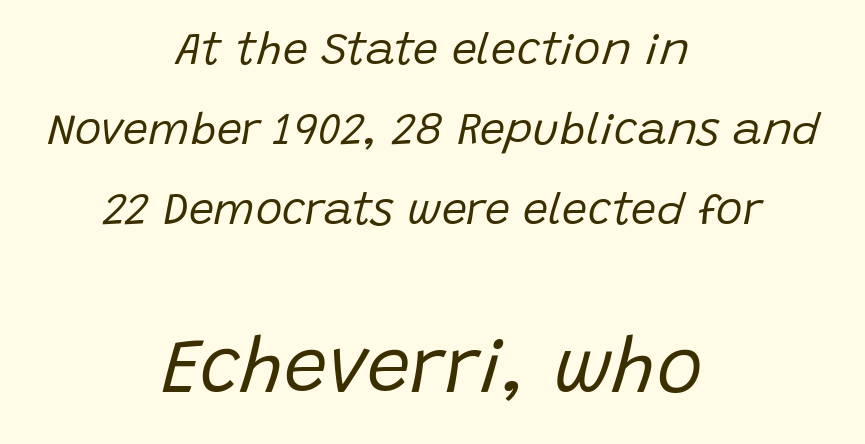
The image shows 78 px regular-weight type, italic (leaning right); set centered, line spacing 1.78x, normal letter spacing, not underlined; the second (bottom) block is 1.73x larger; low stroke contrast and a large x-height.
